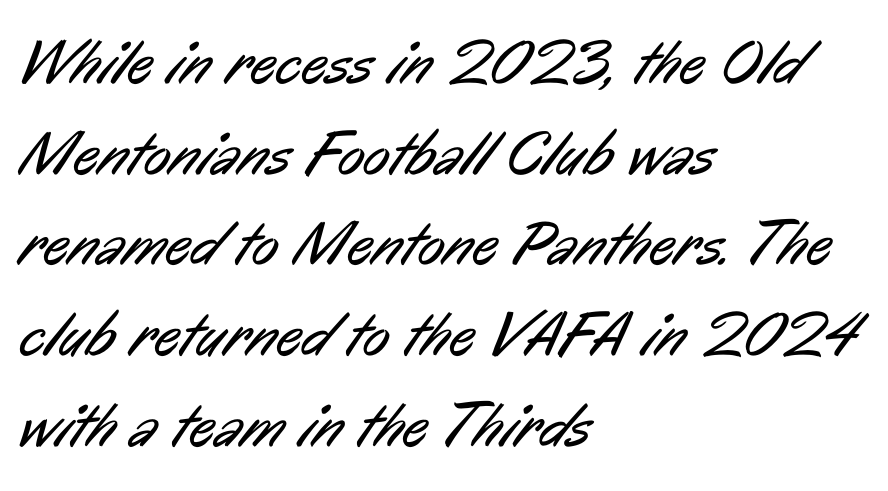
Letter spacing: default. Think of a printed novel: that variable character pitch is what you see here. Horizontally, the lines are justified to the leading edge only. Whoever set this chose a conventional vertical rhythm. The designer went with a sans here, leaving each stem footless.
